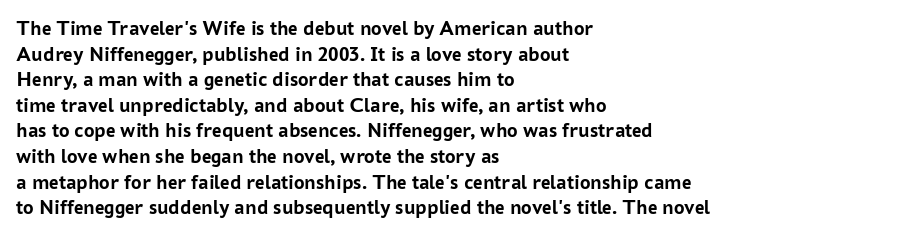
The image shows 21 px bold type, upright; set left-aligned, line spacing 1.22x, normal letter spacing, not underlined.
